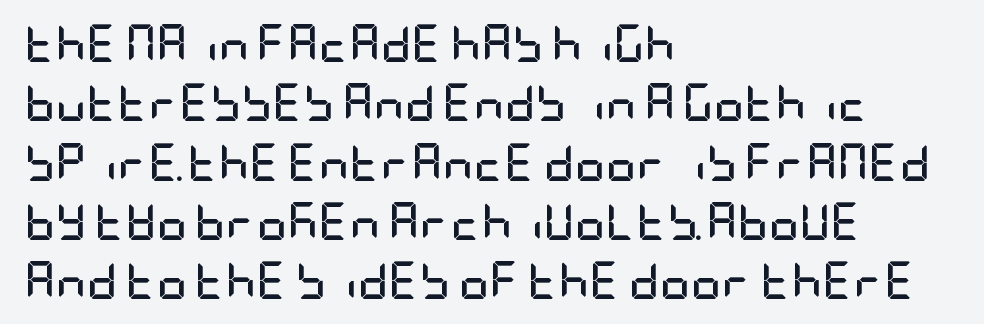
The image shows 38 px semibold, condensed sans-serif type, upright; set left-aligned, normal line spacing (1.56x), normal letter spacing, not underlined; low stroke contrast and a large x-height.
